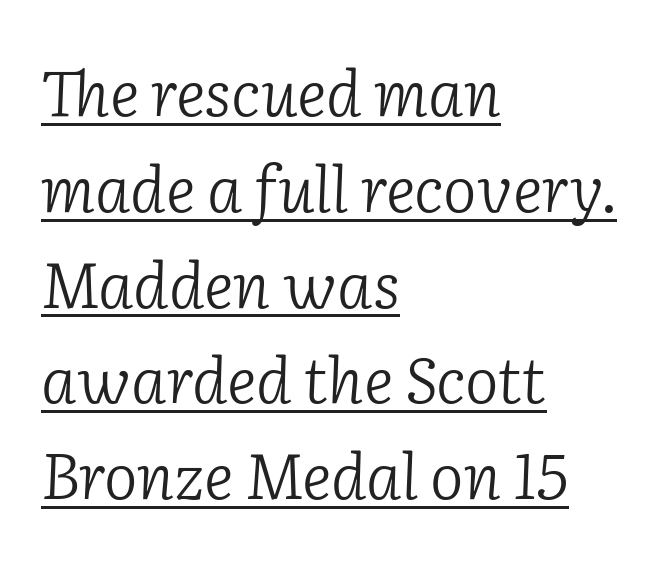
The image shows 63 px light serif type, italic (leaning right); set left-aligned, normal line spacing (1.52x), normal letter spacing, underlined; low stroke contrast and a medium x-height.
